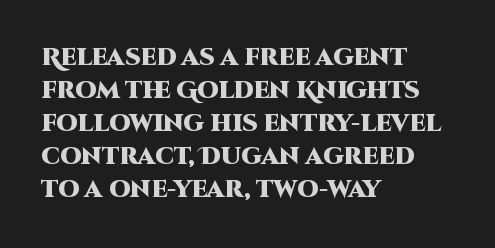
These lines keep a tight, regular rhythm from letter to letter. Heavy-handed strokes throughout: this text is bold. A normal amount of white space separates one row of letters from the next. The font's upright variant was chosen for this text. The string is rendered with underlining switched off. Which margin do the lines hug? The left one — the right edge is uneven.
